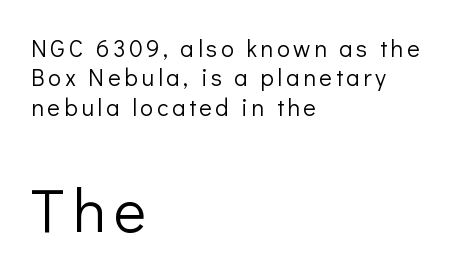
The image shows 61 px light sans-serif type, upright; set left-aligned, line spacing 1.22x, not underlined; the second (bottom) block is 2.54x larger; low stroke contrast and a medium x-height.
